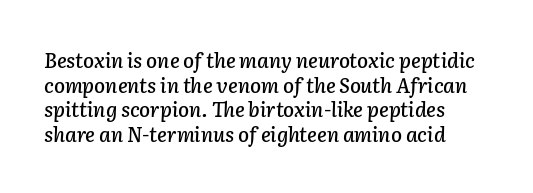
Q: Is the text italic (slanted)? A: Yes, it leans right by about 2 degrees.
Q: Is the text underlined? A: No.
Q: Is the spacing between letters normal or unusually wide? A: Normal.
